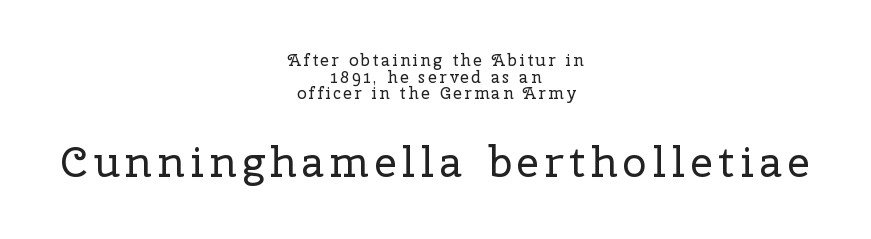
Cramped leading. The space beneath each line is pristine and unruled. Posture: vertical. The later block is typeset at a bigger size than the earlier block. Are there feet on the stems? There are — it's a serif.
